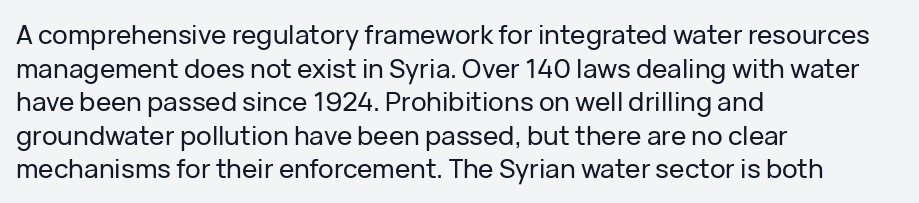
The image shows 26 px text type, upright; set left-aligned, normal line spacing (1.29x), normal letter spacing, not underlined.
